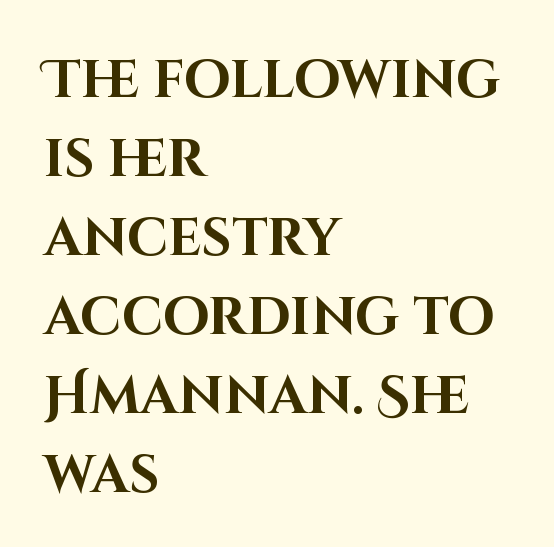
The image shows 53 px bold sans-serif type, upright; set left-aligned, normal line spacing (1.49x), normal letter spacing, not underlined; high stroke contrast and a large x-height.
